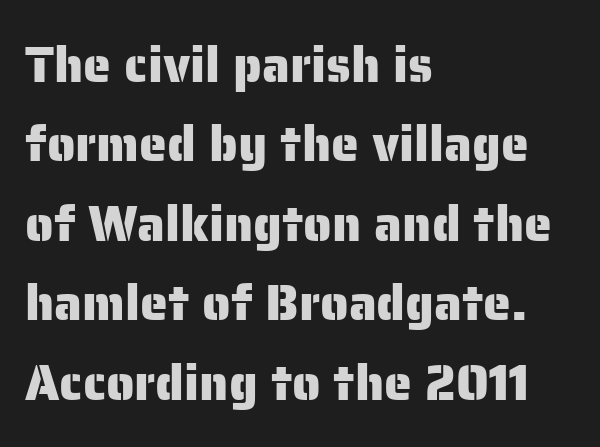
The image shows 50 px sans-serif type, upright; set left-aligned, normal line spacing (1.59x), normal letter spacing, not underlined; low stroke contrast and a medium x-height.
